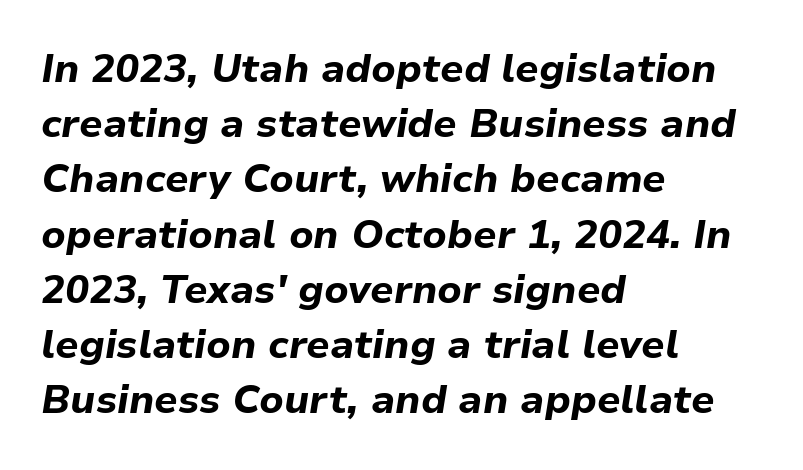
The image shows 40 px bold type, italic (leaning right); set left-aligned, normal line spacing (1.38x), normal letter spacing, not underlined; low stroke contrast and a medium x-height.
